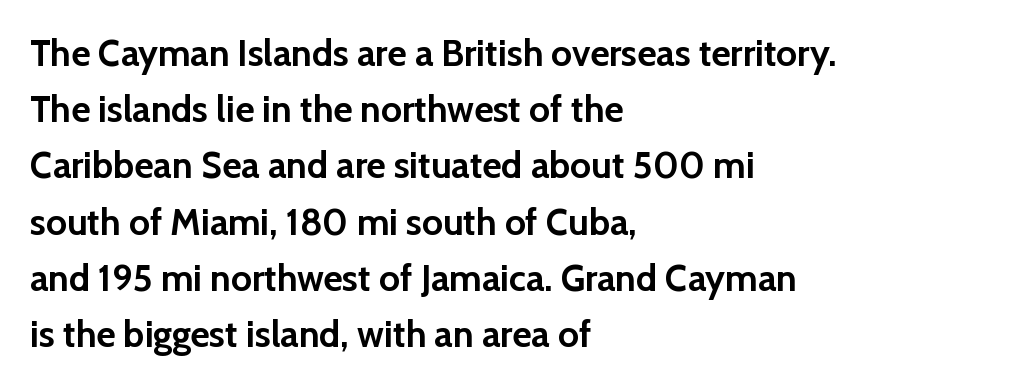
Q: Is the text bold? A: Yes.
Q: Is the text italic (slanted)? A: No, it is upright.
Q: Is the typeface a serif or a sans-serif typeface? A: Sans-serif.
Q: Is the text underlined? A: No.
Q: How is the paragraph aligned? A: Left-aligned.
Q: Is the spacing between letters normal or unusually wide? A: Normal.
Q: Is the spacing between lines tight, normal or loose? A: Normal.
Q: Width (condensed, normal, or wide)? A: Normal.
Q: Stroke contrast? A: Low.
Q: x-height? A: Medium.
Q: Monospaced? A: No.
